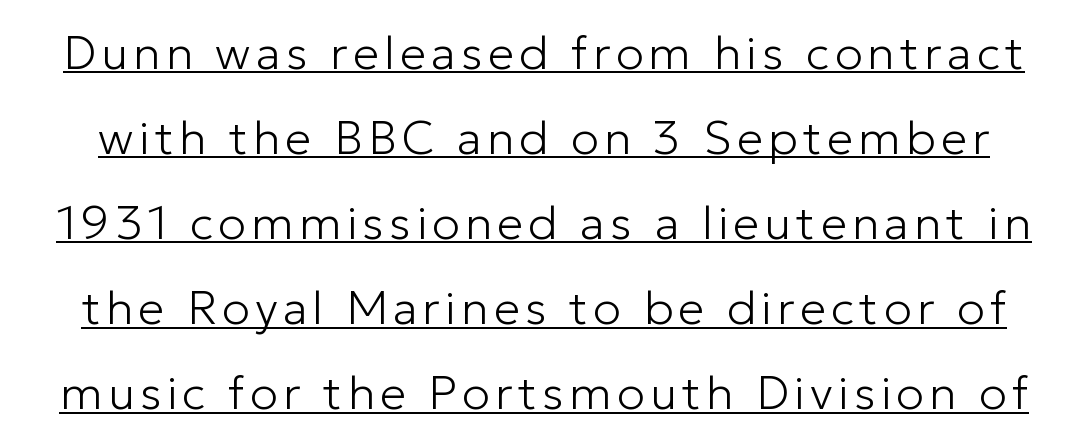
Q: Is the text bold? A: No.
Q: Is the text italic (slanted)? A: No, it is upright.
Q: Is the typeface a serif or a sans-serif typeface? A: Sans-serif.
Q: Is the text underlined? A: Yes.
Q: Width (condensed, normal, or wide)? A: Normal.
Q: Stroke contrast? A: Low.
Q: x-height? A: Medium.
Q: Monospaced? A: No.
